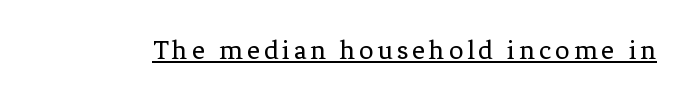
Q: Is the text bold? A: No.
Q: Is the text italic (slanted)? A: No, it is upright.
Q: Is the typeface a serif or a sans-serif typeface? A: Serif.
Q: Is the text underlined? A: Yes.
Q: Width (condensed, normal, or wide)? A: Normal.
Q: Stroke contrast? A: Low.
Q: x-height? A: Medium.
Q: Monospaced? A: No.
